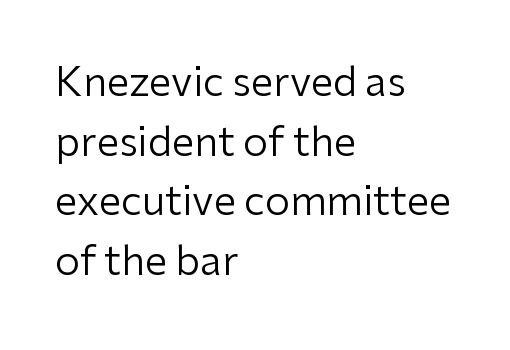
Grotesque or geometric, the face here clearly has no serifs. Does the copy run flush right? No — it runs flush left. Does the lettering tilt? It doesn't — this is upright. The line-height multiplier appears to be the usual default.
